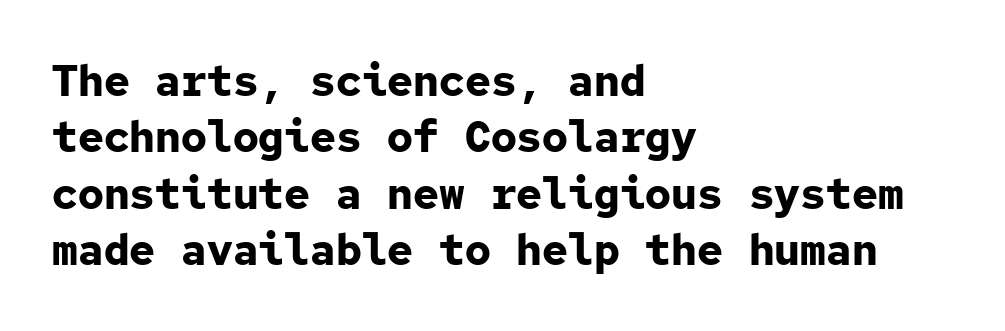
Underline: absent. Alignment: flush left. The font is running at its bold setting. Rows of type keep a routine distance in the vertical direction. Style check: upright.
